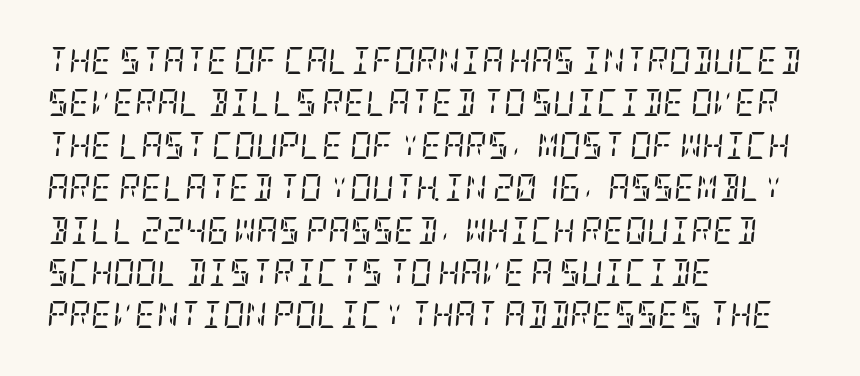
How are the letters spaced? Ordinarily, with no added tracking. Stems here are at most as thick as an everyday book face. Honestly, the row spacing looks completely unremarkable. Yep, that's italic — everything's leaning. The words here are not underlined. The setting favours the left margin, as ordinary paragraphs usually do.
